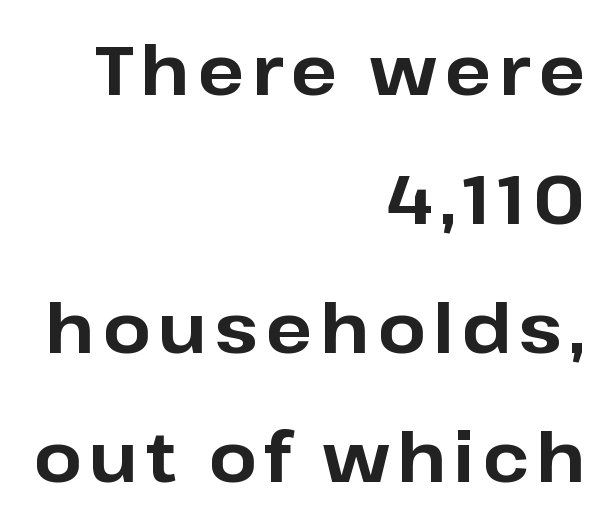
This is sans-serif lettering, the kind often seen on screens and signage. These lines are rendered in a variable-pitch font. Line endings align vertically; line beginnings do not. A roman cut, with each character standing at attention. Any mark beneath the type? The region is blank. Strong, thick strokes mark this as bold type.
